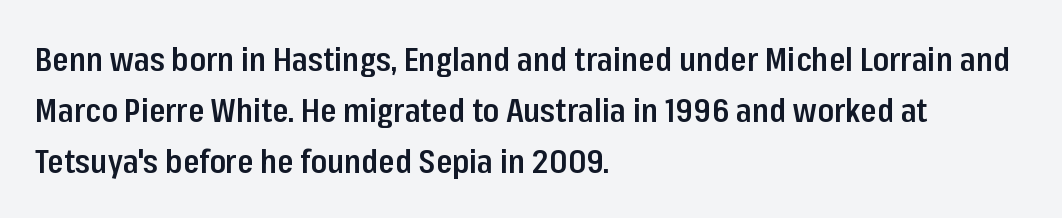
Notice how the stems are strictly vertical — no italics here. These lines are rendered in a variable-pitch font. Compared with a centered layout, this one pins lines to the left instead. Are there feet on the stems? There aren't — it's a sans. The space between consecutive lines is moderate. This is the in-between weight designers call semibold or demi.
